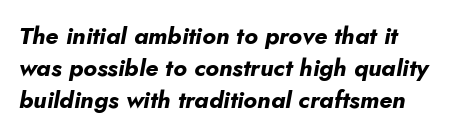
{"italic": "yes", "lean": "right", "slant_degrees": 10, "bold": "yes", "underline": "no", "line_spacing": "normal", "line_spacing_ratio": 1.34, "letter_spacing": "normal", "letter_spacing_em": 0.0, "glyph_px": 24}
